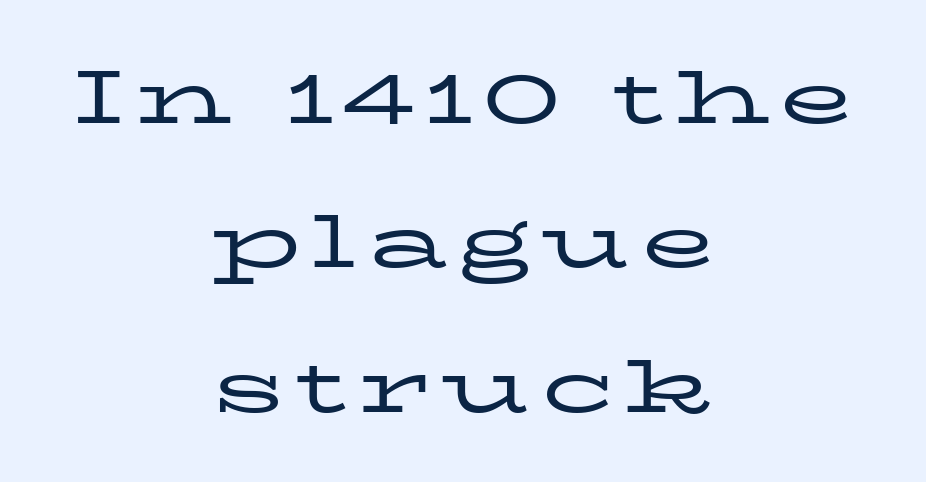
Upright lettering throughout. A clean baseline with only descenders dipping below it. The rendering uses natural spacing where letterforms have individual widths. Typographically, this falls in the serif category. Does the copy run flush right? No — it is centered line by line.
